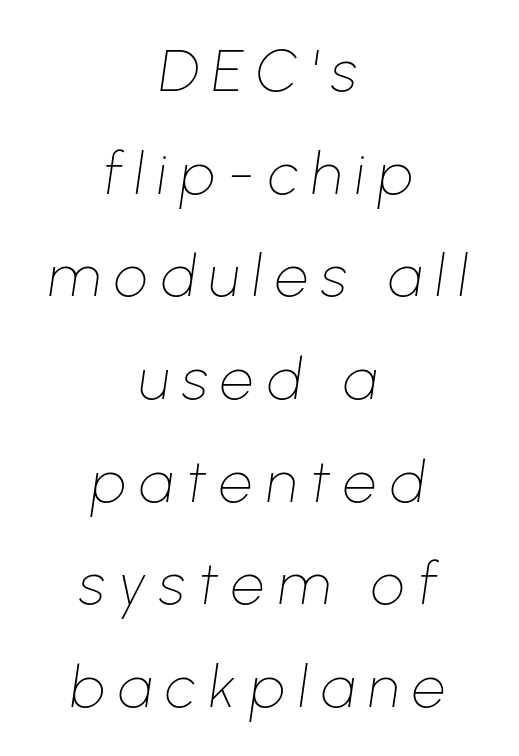
{"italic": "yes", "lean": "right", "slant_degrees": 8, "bold": "no", "weight": "thin", "width": "normal", "stroke_contrast": "low", "x_height": "medium", "monospaced": "no", "underline": "no", "align": "center", "line_spacing_ratio": 1.74, "letter_spacing": "wide", "letter_spacing_em": 0.23, "glyph_px": 59}
